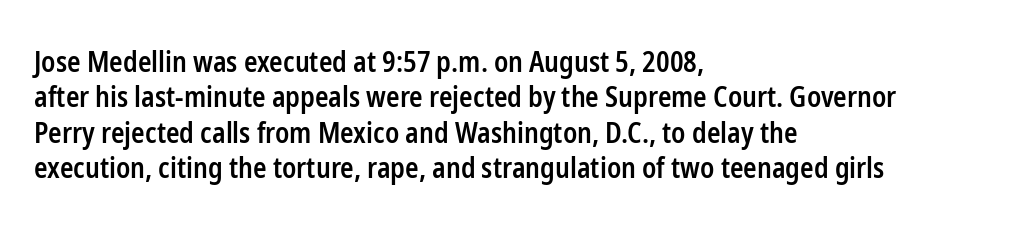
A bare baseline throughout the passage. Classification — sans serif. Proportional: the letters do not fall into vertical columns. These lines were composed using upright roman letters. Successive baselines arrive at the customary interval. Bold? Not quite — semibold, heavier than regular but stopping short.
